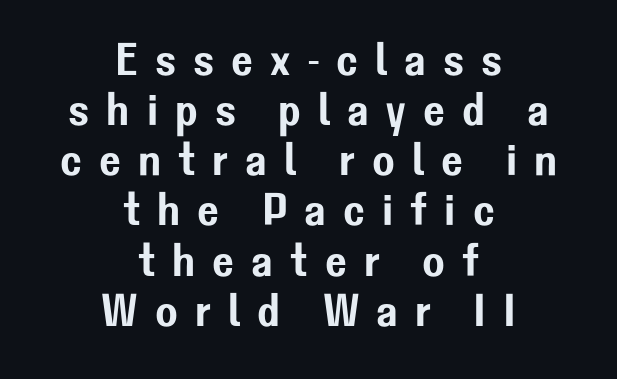
{"serif": "no", "italic": "no", "width": "normal", "stroke_contrast": "low", "x_height": "medium", "monospaced": "no", "underline": "no", "align": "center", "line_spacing": "tight", "line_spacing_ratio": 1.09, "letter_spacing": "wide", "letter_spacing_em": 0.37, "glyph_px": 46}
